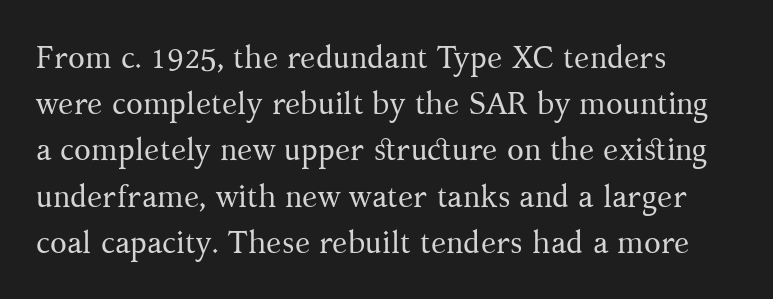
The image shows 31 px regular-weight serif type, upright; set left-aligned, normal line spacing (1.49x), normal letter spacing, not underlined; medium stroke contrast and a medium x-height.
